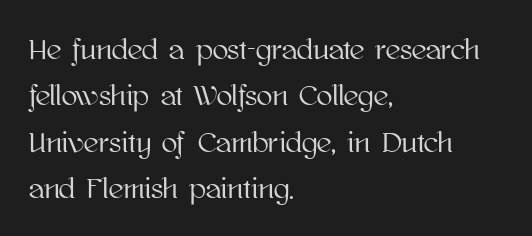
Q: Is the text italic (slanted)? A: No, it is upright.
Q: Is the text underlined? A: No.
Q: How is the paragraph aligned? A: Left-aligned.
Q: Is the spacing between letters normal or unusually wide? A: Normal.
Q: Is the spacing between lines tight, normal or loose? A: Normal.
Q: Width (condensed, normal, or wide)? A: Normal.
Q: Stroke contrast? A: High.
Q: x-height? A: Medium.
Q: Monospaced? A: No.
